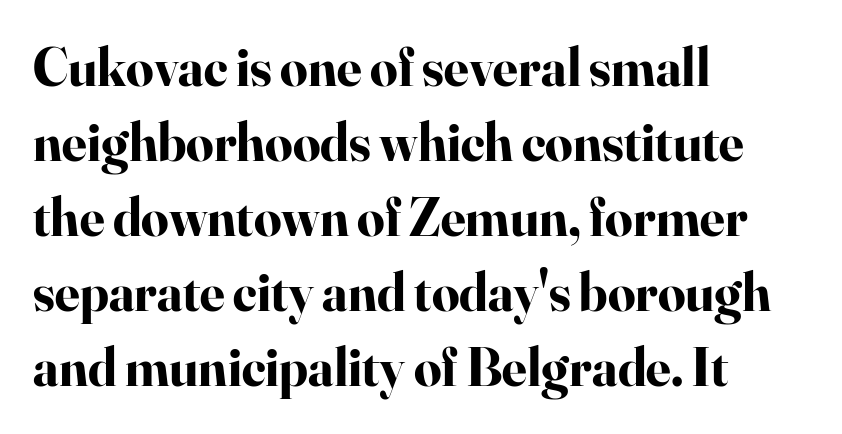
The zone under the glyphs is completely vacant. Font category for this specimen: serif. Successive baselines arrive at the customary interval. Note the varied advance widths — an 'i' is clearly narrower than an 'm'. The characters look thick and weighty, a clear bold.
